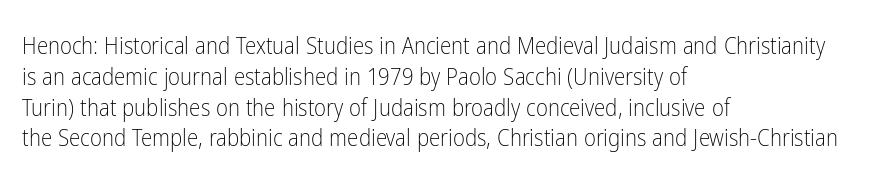
{"italic": "no", "bold": "no", "underline": "no", "align": "left", "line_spacing": "normal", "line_spacing_ratio": 1.34, "letter_spacing": "normal", "letter_spacing_em": 0.0, "glyph_px": 23}
